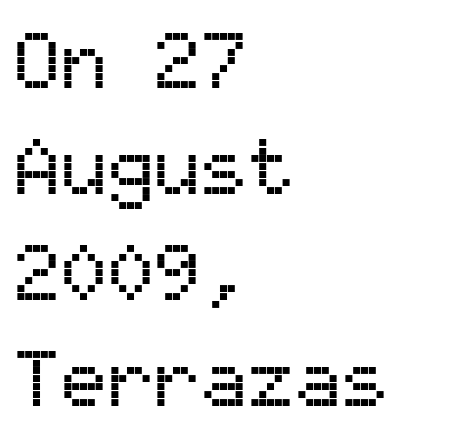
{"serif": "no", "italic": "no", "width": "normal", "stroke_contrast": "medium", "x_height": "medium", "monospaced": "yes", "underline": "no", "align": "left", "line_spacing": "normal", "line_spacing_ratio": 1.36, "letter_spacing": "normal", "letter_spacing_em": 0.0, "glyph_px": 78}
